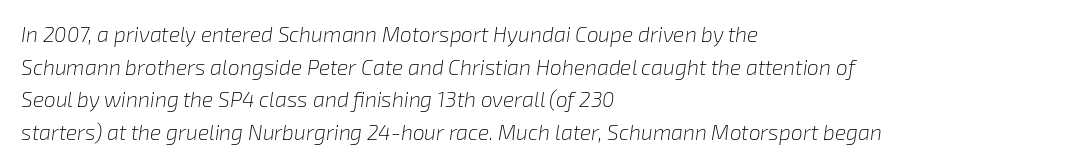
{"italic": "yes", "lean": "right", "slant_degrees": 8, "bold": "no", "underline": "no", "align": "left", "line_spacing": "normal", "line_spacing_ratio": 1.55, "letter_spacing": "normal", "letter_spacing_em": 0.0, "glyph_px": 21}
